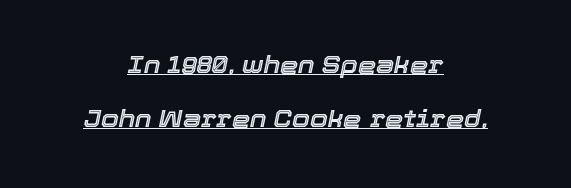
The image shows 23 px text type, italic (leaning right); set centered, loose line spacing (2.35x), normal letter spacing, underlined.
